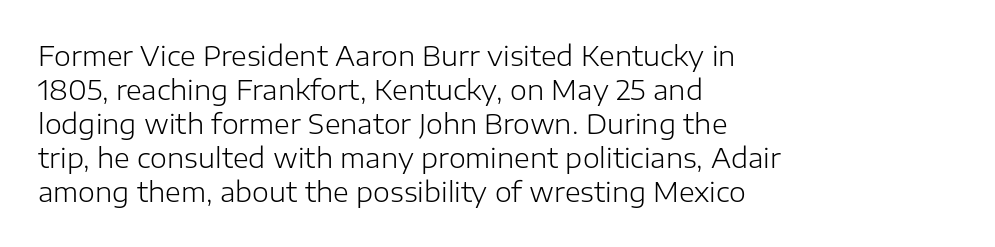
Vertically, the passage feels balanced, rows spaced as you'd expect. The strip under each line holds only bare page. Weight: in the light-to-regular range. Glyph-to-glyph distance matches everyday printed text.
